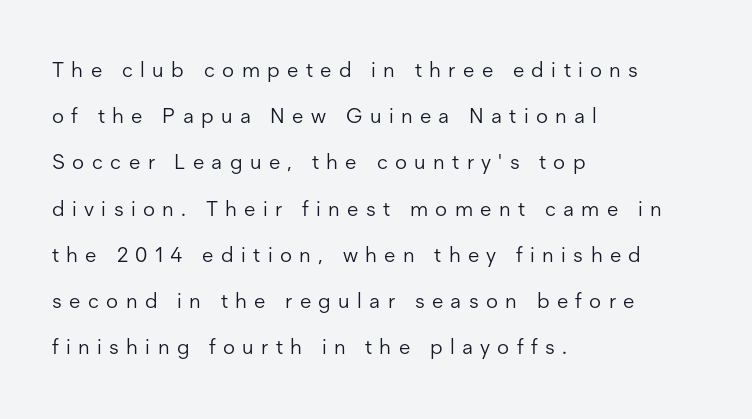
{"italic": "no", "bold": "no", "underline": "no", "align": "left", "line_spacing": "loose", "line_spacing_ratio": 2.2, "letter_spacing": "wide", "letter_spacing_em": 0.35, "glyph_px": 21}
